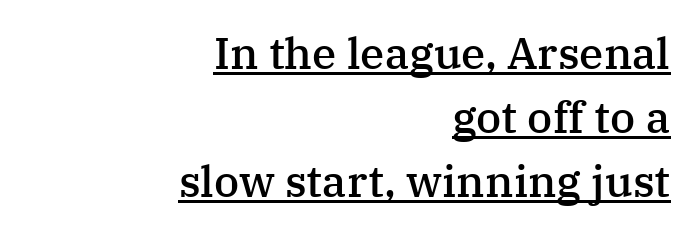
The image shows 44 px semibold serif type, upright; set right-aligned, normal line spacing (1.46x), normal letter spacing, underlined; medium stroke contrast and a medium x-height.
